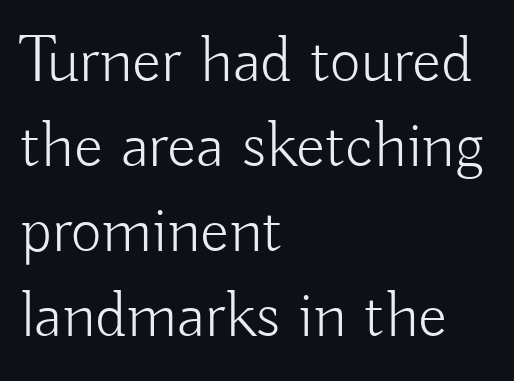
{"serif": "no", "italic": "no", "bold": "no", "weight": "light", "width": "normal", "stroke_contrast": "low", "x_height": "small", "monospaced": "no", "underline": "no", "align": "left", "line_spacing": "normal", "line_spacing_ratio": 1.27, "letter_spacing": "normal", "letter_spacing_em": 0.0, "glyph_px": 67}
